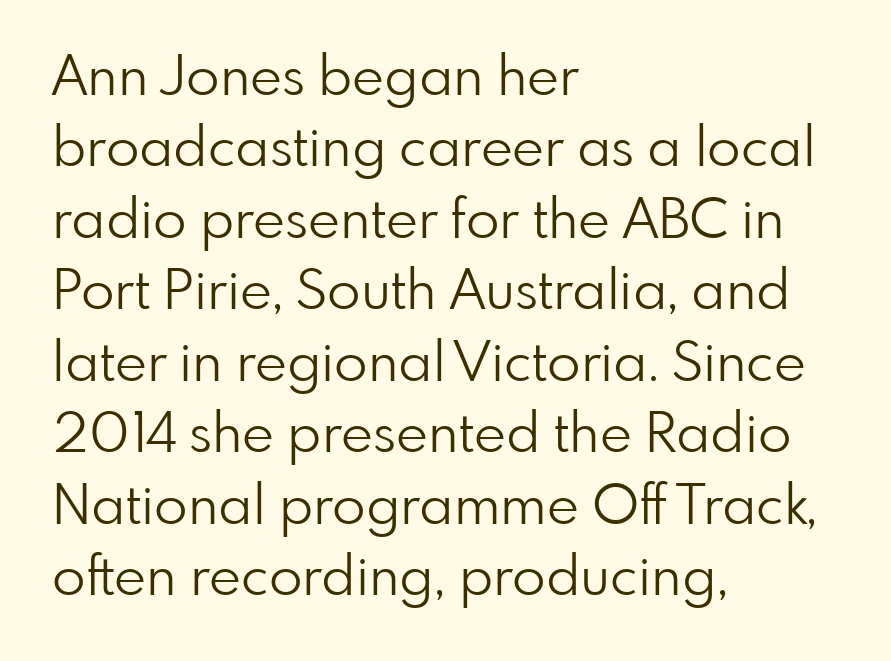
Unlike italic type, these characters show no tilt at all. Short and long lines alike share a common starting point at left. The gap between lines stays unmarked. Each letter keeps its own natural width here, so spacing adapts to shape.
